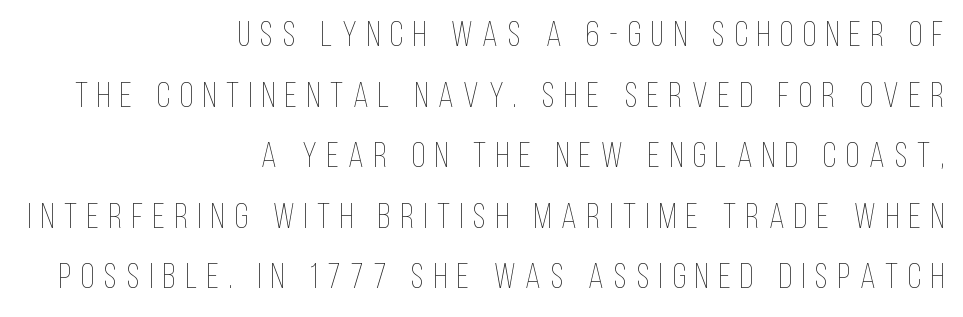
The image shows 35 px thin, condensed type, upright; set right-aligned, line spacing 1.73x, unusually wide letter spacing (+0.28 em), not underlined; low stroke contrast and a large x-height.
